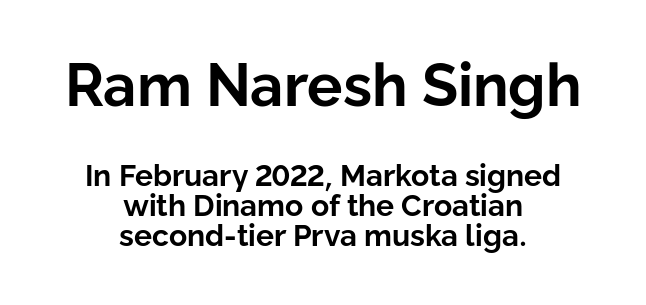
{"serif": "no", "italic": "no", "bold": "yes", "weight": "bold", "width": "normal", "stroke_contrast": "low", "x_height": "medium", "monospaced": "no", "underline": "no", "align": "center", "line_spacing": "tight", "line_spacing_ratio": 1.01, "letter_spacing": "normal", "letter_spacing_em": 0.0, "larger_block": "first", "size_ratio": 1.97, "glyph_px": 59}
